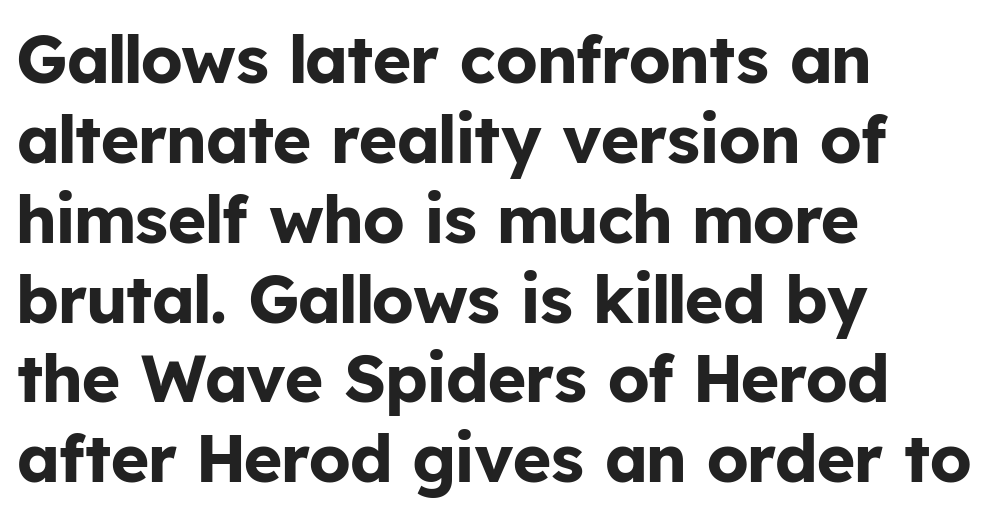
The letters carry no serifs — their stems end cleanly without finishing strokes. This rendering leaves character spacing at its baseline value. Unlike italic type, these characters show no tilt at all. The ragged edge is on the right, which tells us the setting is flush left. Summary of weight: heavy, a full bold. Each letter keeps its own natural width here, so spacing adapts to shape.
